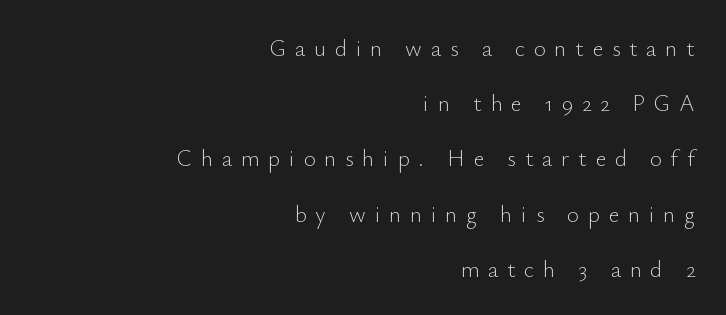
Line ends are locked; line starts wander. Inter-character spacing is expanded well beyond the font's built-in metrics. Bold? No — there's no thickening of the strokes. These lines stand farther apart than default settings would place them. These lines were composed using upright roman letters. Words float on clear page, feet unadorned.
